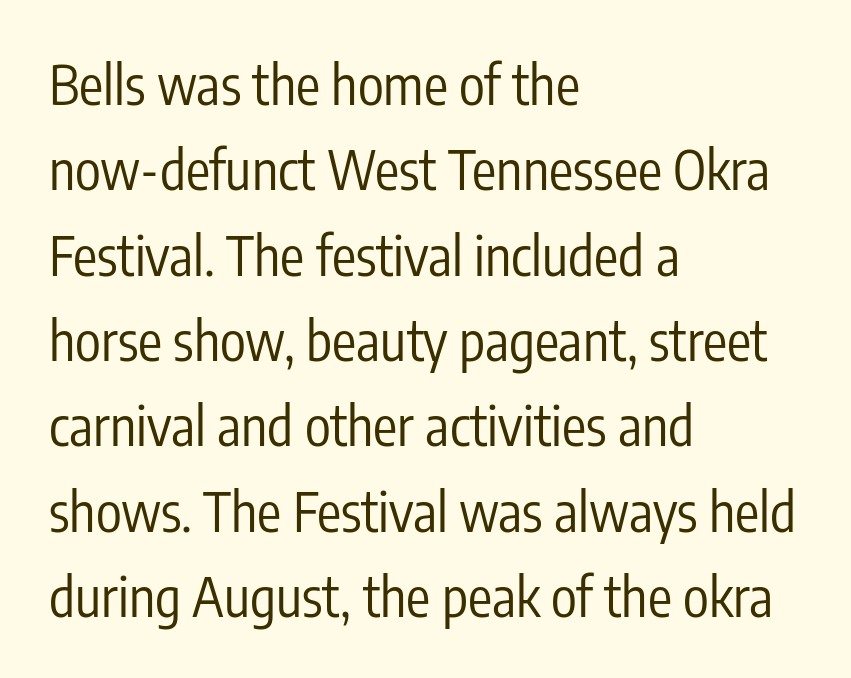
Q: Is the text bold? A: No.
Q: Is the text italic (slanted)? A: No, it is upright.
Q: Is the typeface a serif or a sans-serif typeface? A: Sans-serif.
Q: Is the text underlined? A: No.
Q: How is the paragraph aligned? A: Left-aligned.
Q: Is the spacing between letters normal or unusually wide? A: Normal.
Q: Is the spacing between lines tight, normal or loose? A: Normal.
Q: Width (condensed, normal, or wide)? A: Condensed.
Q: Stroke contrast? A: Low.
Q: x-height? A: Medium.
Q: Monospaced? A: No.
